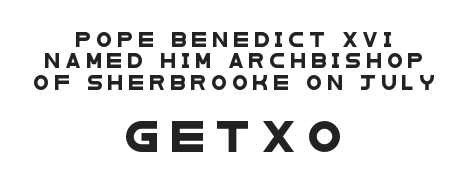
Q: Is the typeface a serif or a sans-serif typeface? A: Sans-serif.
Q: Is the text underlined? A: No.
Q: How is the paragraph aligned? A: Centered.
Q: Is the spacing between letters normal or unusually wide? A: Unusually wide.
Q: Is the spacing between lines tight, normal or loose? A: Normal.
Q: Which block of text is set in a larger size, the first (top) or the second (bottom)? A: The second (bottom) one.
Q: Width (condensed, normal, or wide)? A: Wide.
Q: Stroke contrast? A: Low.
Q: x-height? A: Large.
Q: Monospaced? A: No.
